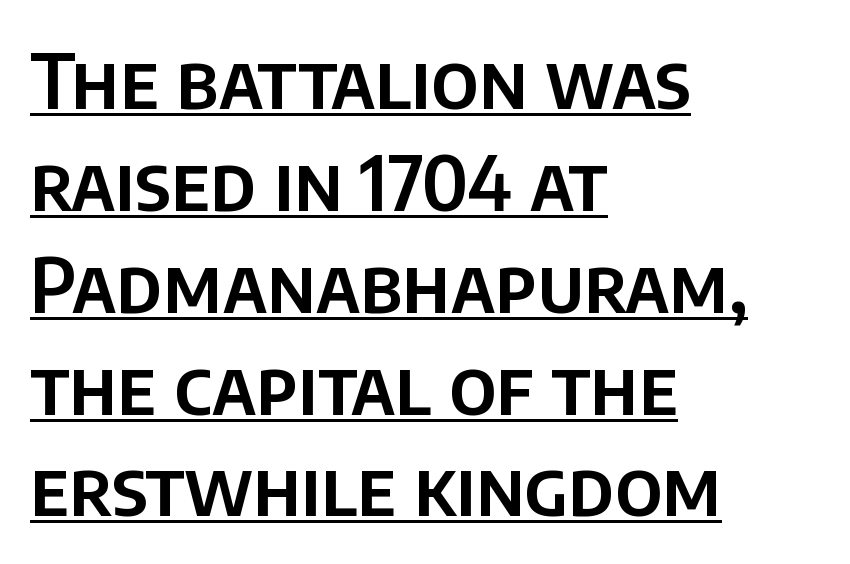
The image shows 76 px sans-serif type, upright; set left-aligned, normal line spacing (1.34x), normal letter spacing, underlined; low stroke contrast and a large x-height.
